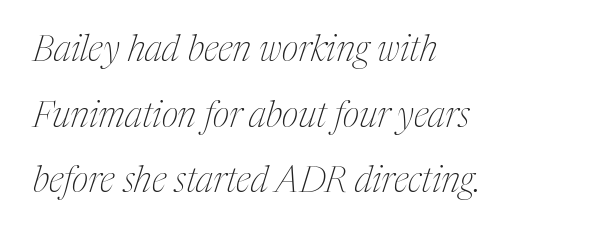
This reads as an unemphasized weight, regular at the heaviest. Varying glyph widths throughout — classic text-font behaviour. The typography opts for an oblique posture over an upright one. This is serif lettering, the kind often seen in printed books. Tracking here is standard; glyphs follow each other at the usual distance. Underline: absent.
